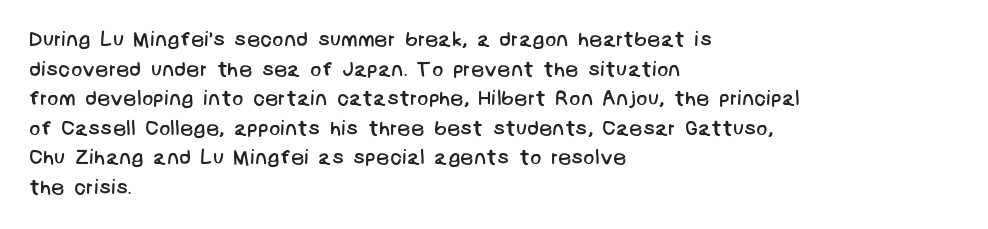
The image shows 21 px text type; set left-aligned, normal line spacing (1.41x), normal letter spacing, not underlined.
